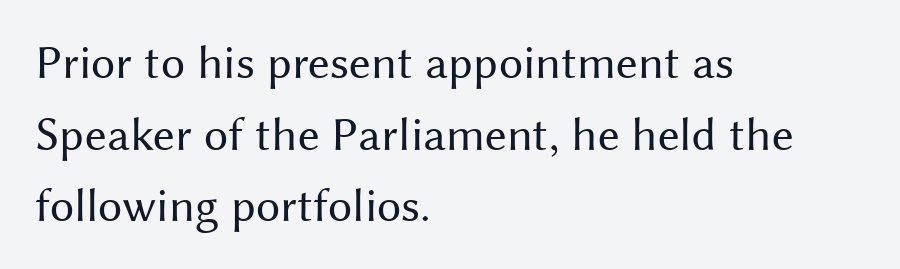
Q: Is the text bold? A: No.
Q: Is the text italic (slanted)? A: No, it is upright.
Q: Is the typeface a serif or a sans-serif typeface? A: Sans-serif.
Q: Is the text underlined? A: No.
Q: How is the paragraph aligned? A: Left-aligned.
Q: Is the spacing between letters normal or unusually wide? A: Normal.
Q: Is the spacing between lines tight, normal or loose? A: Normal.
Q: Width (condensed, normal, or wide)? A: Normal.
Q: Stroke contrast? A: Medium.
Q: x-height? A: Medium.
Q: Monospaced? A: No.
